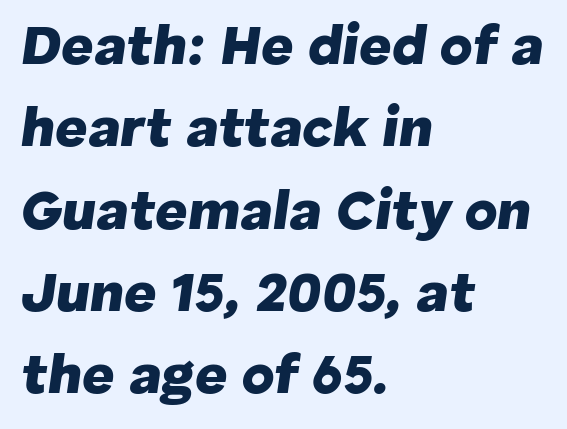
The image shows 56 px heavy type, italic (leaning right); set left-aligned, normal line spacing (1.47x), normal letter spacing, not underlined; low stroke contrast and a medium x-height.
